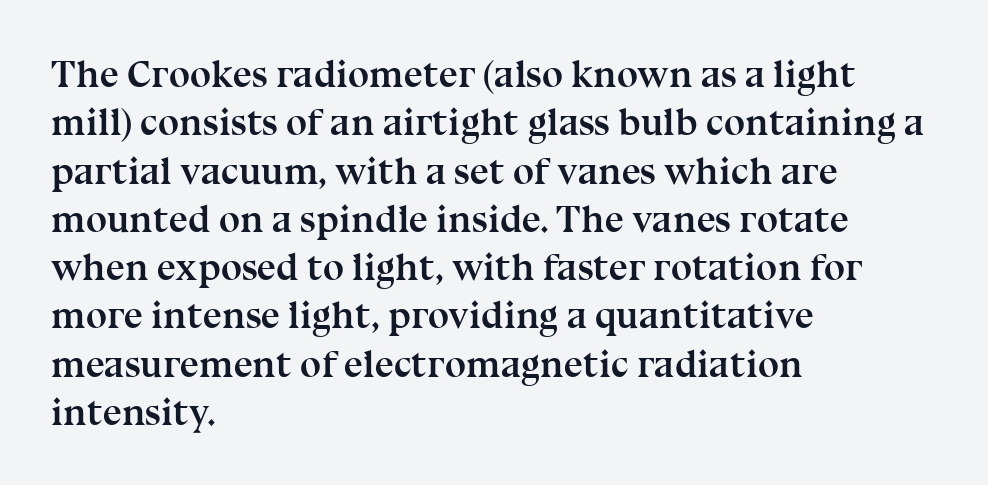
Proportional: the letters do not fall into vertical columns. The glyphs in this specimen are seriffed. Every row of glyphs begins at an identical x-position on the left. Quick note: not italic, upright. Nobody touched the tracking dial on this one. These lines sit exactly where default settings would place them.
